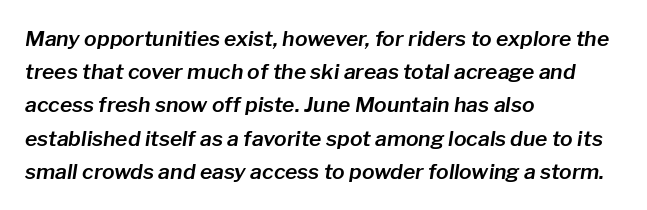
The image shows 21 px text type, italic (leaning right); set left-aligned, normal line spacing (1.58x), normal letter spacing, not underlined.
